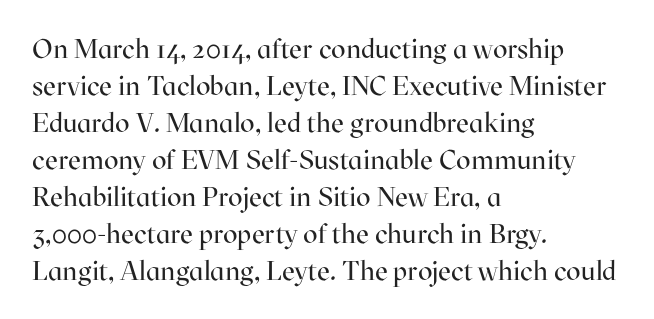
Q: Is the text bold? A: No.
Q: Is the text italic (slanted)? A: No, it is upright.
Q: Is the text underlined? A: No.
Q: How is the paragraph aligned? A: Left-aligned.
Q: Is the spacing between letters normal or unusually wide? A: Normal.
Q: Is the spacing between lines tight, normal or loose? A: Normal.
